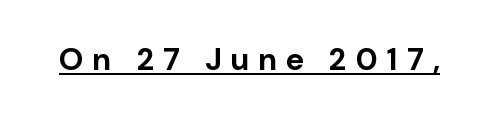
Q: Is the text bold? A: Yes.
Q: Is the text italic (slanted)? A: No, it is upright.
Q: Is the typeface a serif or a sans-serif typeface? A: Sans-serif.
Q: Is the text underlined? A: Yes.
Q: Is the spacing between letters normal or unusually wide? A: Unusually wide.
Q: Width (condensed, normal, or wide)? A: Normal.
Q: Stroke contrast? A: Low.
Q: x-height? A: Medium.
Q: Monospaced? A: No.
